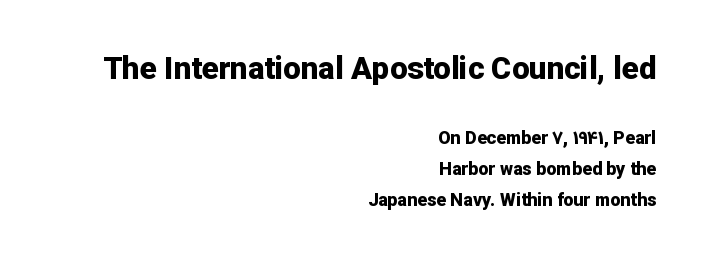
Q: Is the text bold? A: Yes.
Q: Is the text italic (slanted)? A: No, it is upright.
Q: Is the typeface a serif or a sans-serif typeface? A: Sans-serif.
Q: Is the text underlined? A: No.
Q: How is the paragraph aligned? A: Right-aligned.
Q: Is the spacing between letters normal or unusually wide? A: Normal.
Q: Which block of text is set in a larger size, the first (top) or the second (bottom)? A: The first (top) one.
Q: Width (condensed, normal, or wide)? A: Normal.
Q: Stroke contrast? A: Low.
Q: x-height? A: Medium.
Q: Monospaced? A: No.
